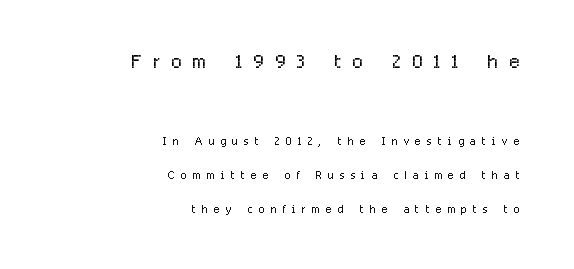
Q: Is the text bold? A: No.
Q: Is the text italic (slanted)? A: No, it is upright.
Q: Is the text underlined? A: No.
Q: How is the paragraph aligned? A: Right-aligned.
Q: Is the spacing between letters normal or unusually wide? A: Unusually wide.
Q: Is the spacing between lines tight, normal or loose? A: Loose.
Q: Which block of text is set in a larger size, the first (top) or the second (bottom)? A: The first (top) one.
